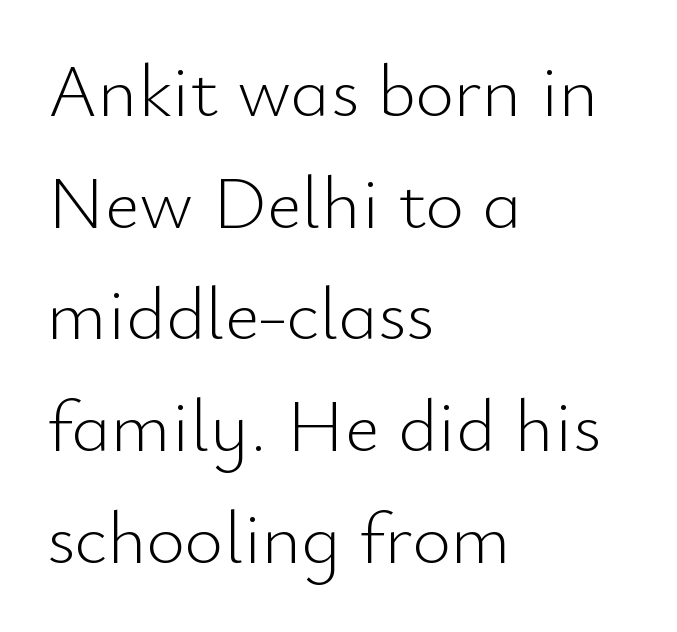
{"serif": "no", "italic": "no", "bold": "no", "weight": "light", "width": "normal", "stroke_contrast": "low", "x_height": "small", "monospaced": "no", "underline": "no", "align": "left", "line_spacing": "normal", "line_spacing_ratio": 1.49, "letter_spacing": "normal", "letter_spacing_em": 0.0, "glyph_px": 75}
